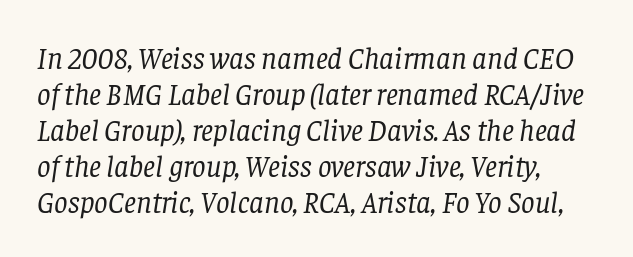
Q: Is the text bold? A: No.
Q: Is the text italic (slanted)? A: Yes, it leans right by about 8 degrees.
Q: Is the typeface a serif or a sans-serif typeface? A: Serif.
Q: Is the text underlined? A: No.
Q: Is the spacing between letters normal or unusually wide? A: Normal.
Q: Width (condensed, normal, or wide)? A: Normal.
Q: Stroke contrast? A: Low.
Q: x-height? A: Large.
Q: Monospaced? A: No.
